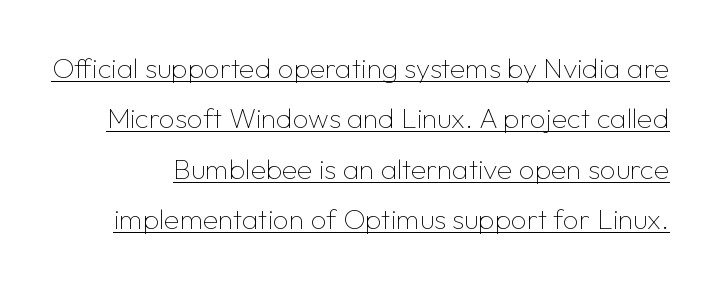
Character widths vary here, with narrow letters taking less room than wide ones. The typesetter has applied underlining to the passage shown. Rendered with straight, roman letterforms. Check where the strokes stop: nothing finishes them off — pure sans.
